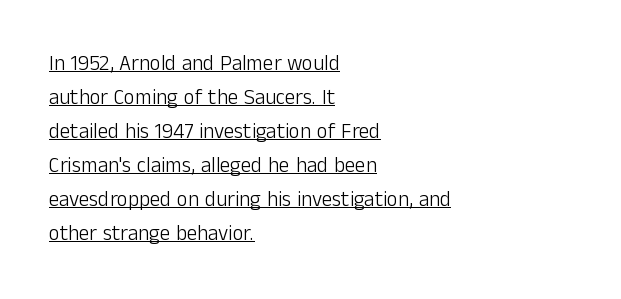
{"italic": "no", "bold": "no", "underline": "yes", "align": "left", "line_spacing": "normal", "line_spacing_ratio": 1.62, "letter_spacing": "normal", "letter_spacing_em": 0.0, "glyph_px": 21}
